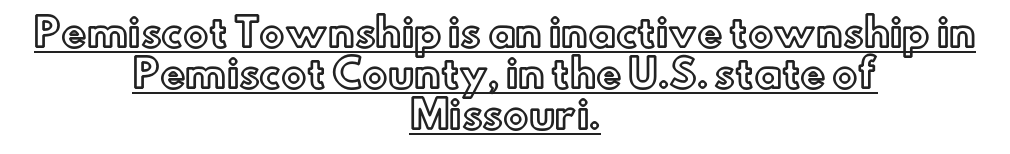
The image shows 38 px text type, upright; set centered, tight line spacing (1.08x), normal letter spacing, underlined; a small x-height.
